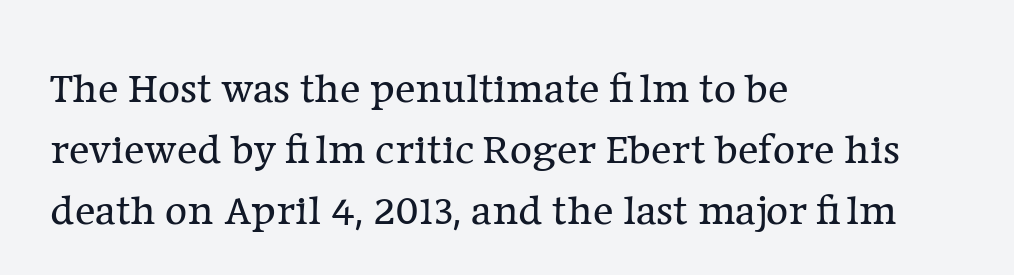
The image shows 43 px regular-weight serif type, upright; set left-aligned, normal line spacing (1.42x), normal letter spacing, not underlined; low stroke contrast and a medium x-height.
